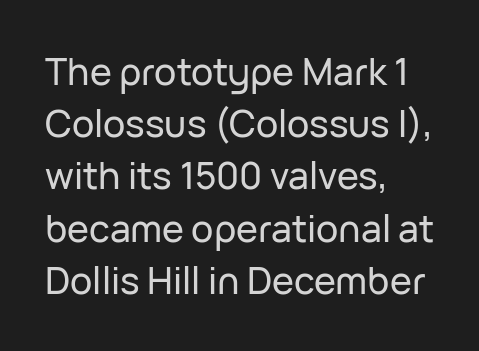
The letters advance in unequal steps, a hallmark of proportional type. Letterform terminals end flat and unadorned throughout the passage. Underlining? Definitely not there. This sample uses an upright cut, with every glyph sitting square on the baseline. Characters follow at the spacing the type designer built in.
